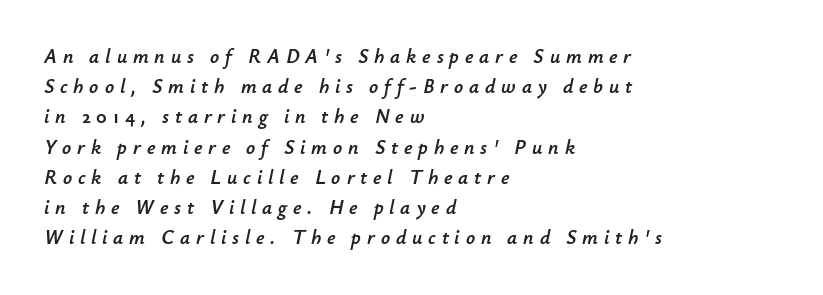
Honestly, the letter spacing is so wide it's the main thing you notice. Vertically, the passage feels balanced, rows spaced as you'd expect. Decoration check: the copy has no underline. Notice how the passage keeps a crisp vertical edge on the left only. Compared with ordinary roman type, these characters are visibly tilted.
